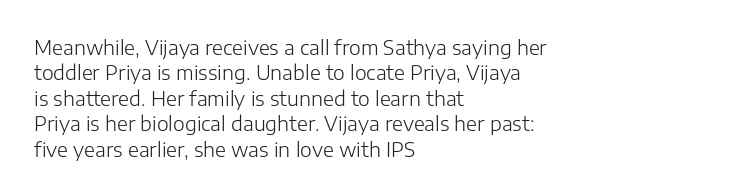
{"italic": "no", "bold": "no", "underline": "no", "align": "left", "line_spacing": "normal", "line_spacing_ratio": 1.27, "letter_spacing": "normal", "letter_spacing_em": 0.0, "glyph_px": 20}
